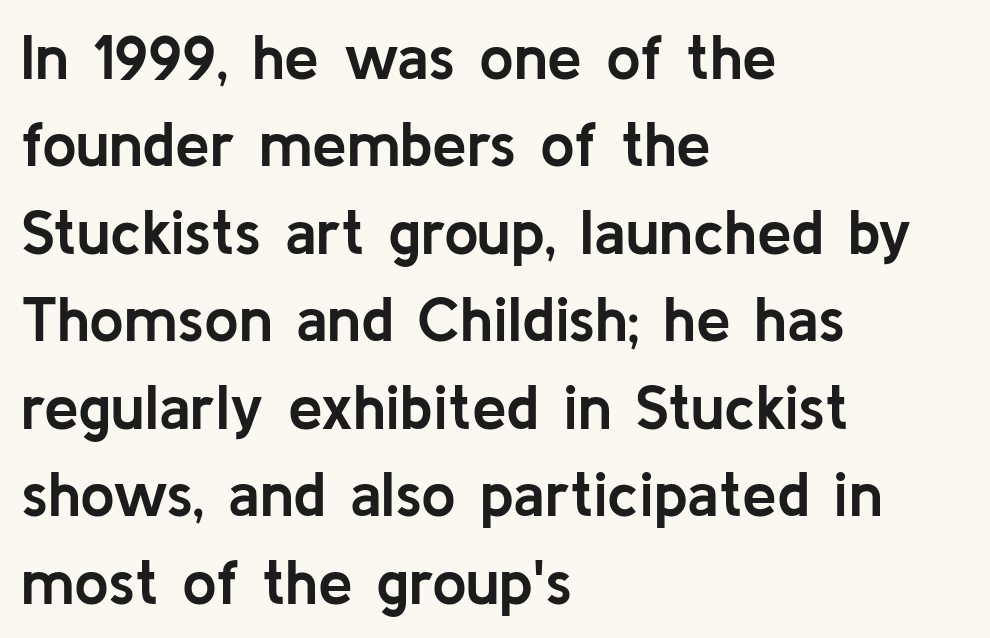
The letters advance in unequal steps, a hallmark of proportional type. The horizontal fit of the characters is conventional and even. Look at the stroke-to-counter ratio: heavy, a bold. The ragged edge is on the right, which tells us the setting is flush left. Posture: straight, roman, zero tilt. The characters display no serif detailing; their extremities are plain.
